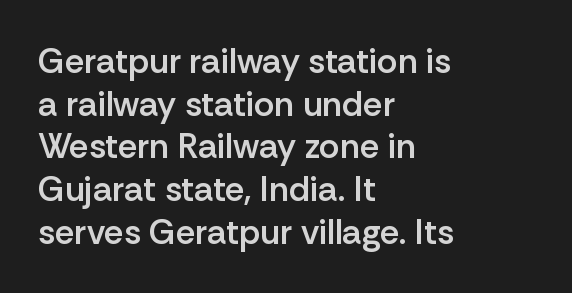
The image shows 35 px semibold sans-serif type, upright; set left-aligned, line spacing 1.22x, normal letter spacing, not underlined; low stroke contrast and a medium x-height.
